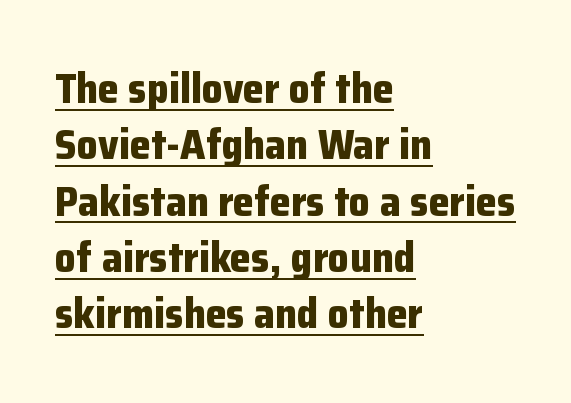
Here the designer chose a conventional face with non-uniform glyph widths. The font family rendered here belongs to the sans-serif group. Each line starts at the same left margin while the right side varies. No italicization has been applied; the sample stays upright. The rendered words wear a rule along their underside. The rendering keeps characters at their native spacing.
